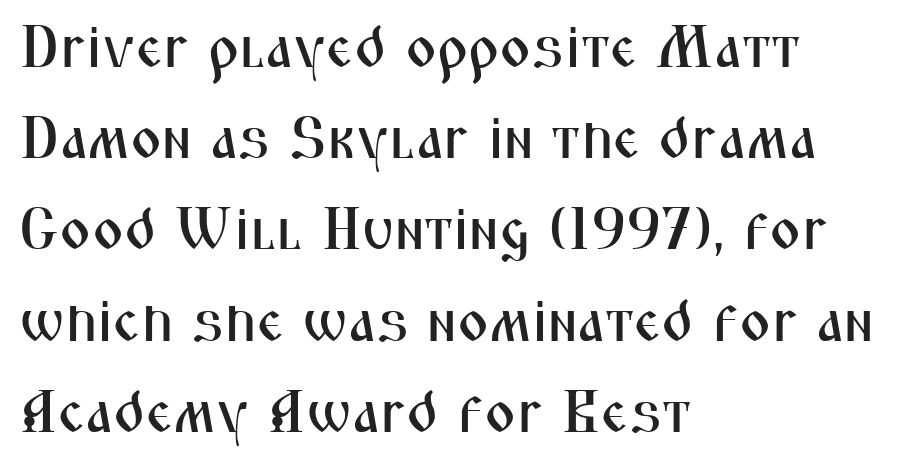
{"serif": "no", "italic": "no", "width": "condensed", "stroke_contrast": "medium", "x_height": "medium", "monospaced": "no", "underline": "no", "align": "left", "line_spacing": "normal", "line_spacing_ratio": 1.52, "letter_spacing": "normal", "letter_spacing_em": 0.0, "glyph_px": 60}
